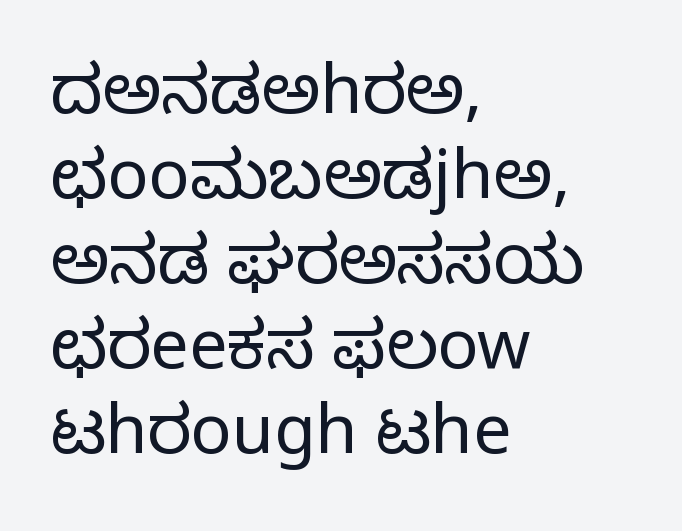
The image shows 68 px light sans-serif type, upright; set left-aligned, normal line spacing (1.25x), normal letter spacing, not underlined; low stroke contrast and a medium x-height.
